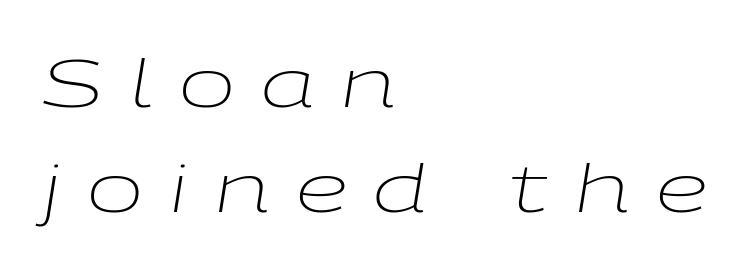
You can tell it's italic because the verticals aren't actually vertical. Counters stay open thanks to moderate or lighter strokes. Descender tails drop into unmarked territory. Leading matches the norm, producing a regular column. The letterforms stand isolated, each surrounded by extra space.
